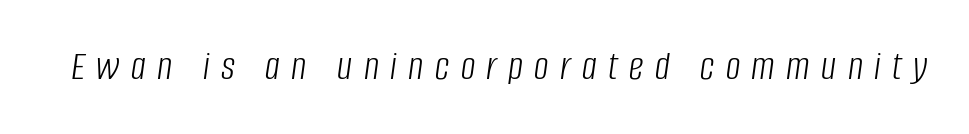
Weight: regular or lighter. The rendering applies a slant to the glyphs. Clear beneath every line of the passage. What stands out about the letter spacing? Its width — letters are far apart.
